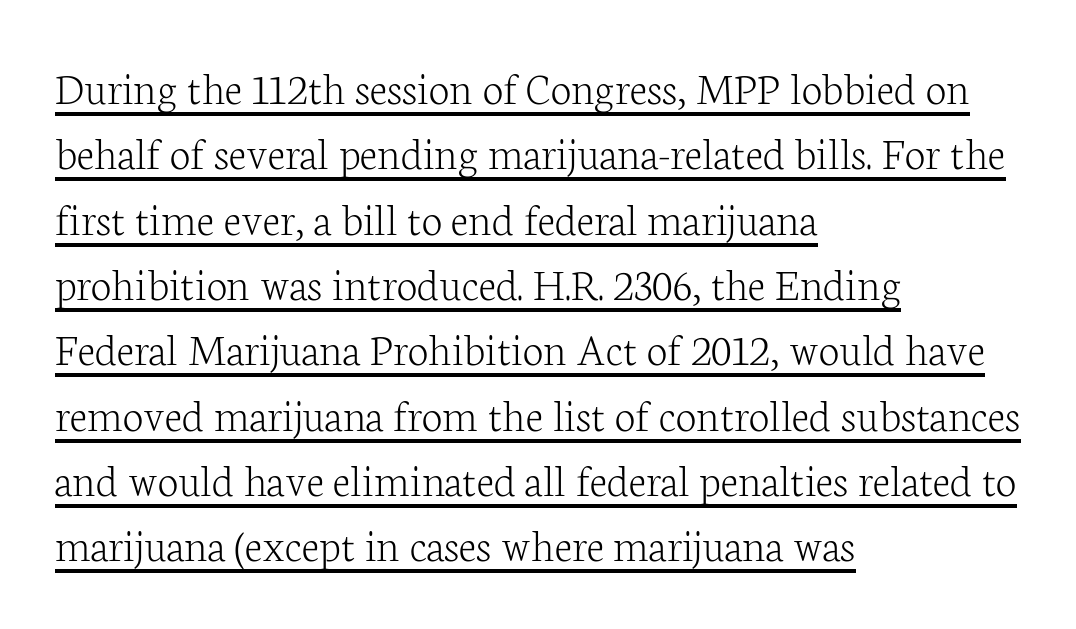
Where is the straight margin? On the left. This is underlined copy, the kind a proofreader might mark for attention. The weight would be labelled regular, book, light, or lighter still. This sample has the flowing, uneven cadence of proportional lettering.
